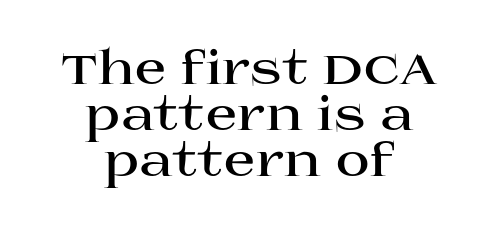
Summary of vertical rhythm: compact, with narrow interline spacing. Each letter keeps its own natural width here, so spacing adapts to shape. Does extra space separate the letters? No, they use regular spacing. Horizontally, the lines are justified to the midpoint only. The foot of each line stays bare and open. No italicization has been applied; the sample stays upright.
